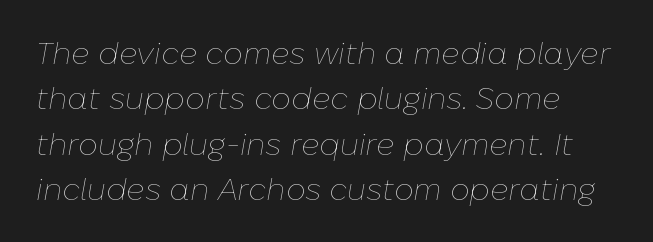
The image shows 31 px thin type, italic (leaning right); set normal line spacing (1.46x), normal letter spacing, not underlined; low stroke contrast and a medium x-height.
